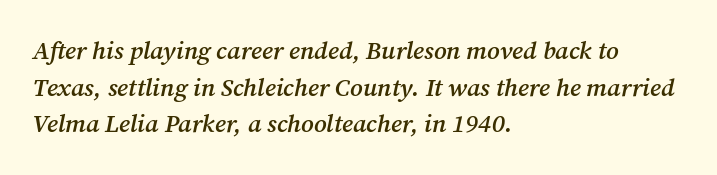
The image shows 25 px text type, italic (leaning right); set left-aligned, normal line spacing (1.47x), normal letter spacing, not underlined.
